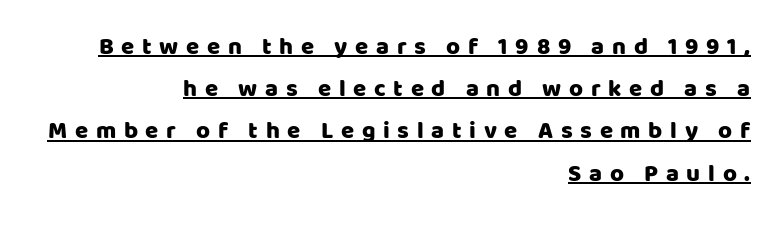
{"italic": "no", "underline": "yes", "align": "right", "line_spacing_ratio": 1.76, "letter_spacing": "wide", "letter_spacing_em": 0.32, "glyph_px": 24}
